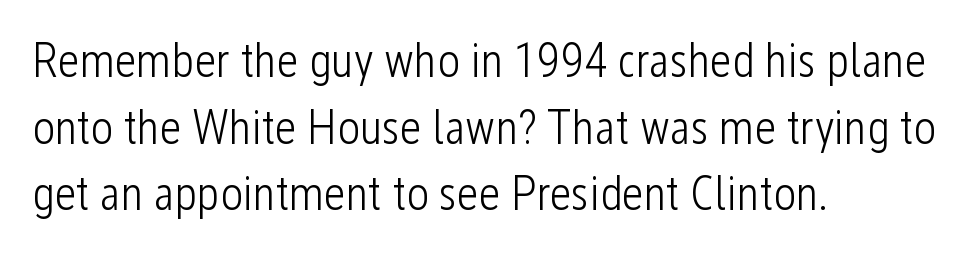
In terms of posture, this sample is upright. The letters advance in unequal steps, a hallmark of proportional type. Are there feet on the stems? There aren't — it's a sans. Regular leading.
